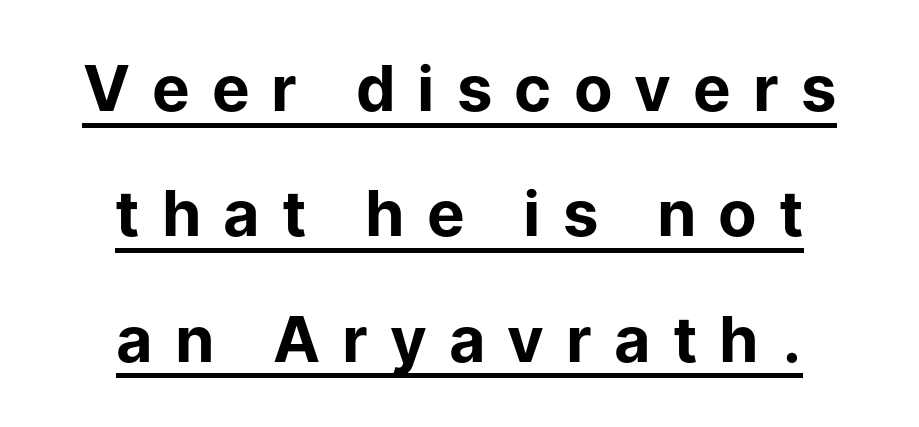
Q: Is the text bold? A: Yes.
Q: Is the text italic (slanted)? A: No, it is upright.
Q: Is the typeface a serif or a sans-serif typeface? A: Sans-serif.
Q: Is the text underlined? A: Yes.
Q: How is the paragraph aligned? A: Centered.
Q: Is the spacing between letters normal or unusually wide? A: Unusually wide.
Q: Is the spacing between lines tight, normal or loose? A: Loose.
Q: Width (condensed, normal, or wide)? A: Normal.
Q: Stroke contrast? A: Low.
Q: x-height? A: Medium.
Q: Monospaced? A: No.
